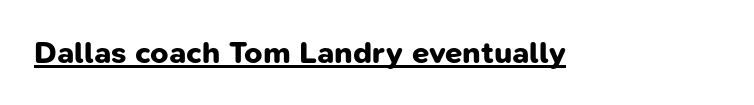
This sample uses a sans-serif face. The font is running at its bold setting. This sample has the flowing, uneven cadence of proportional lettering. This rendering leaves character spacing at its baseline value. A typographer would call this underscored text.
